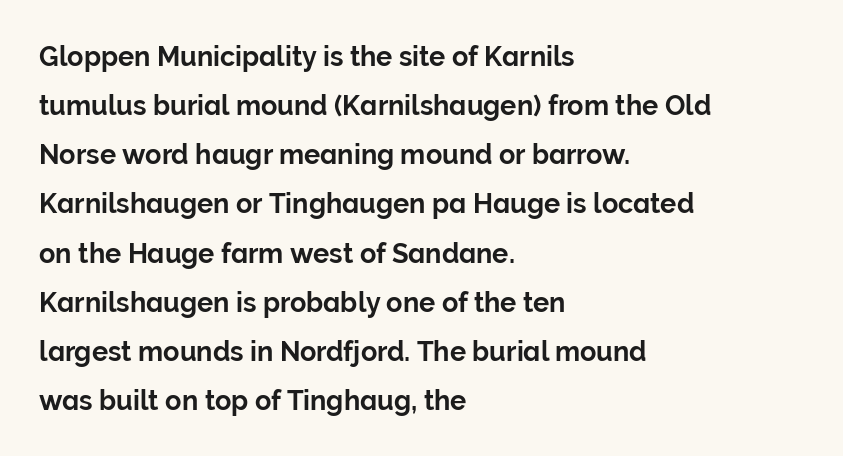
{"italic": "no", "underline": "no", "align": "left", "line_spacing_ratio": 1.82, "letter_spacing": "normal", "letter_spacing_em": 0.0, "glyph_px": 27}
